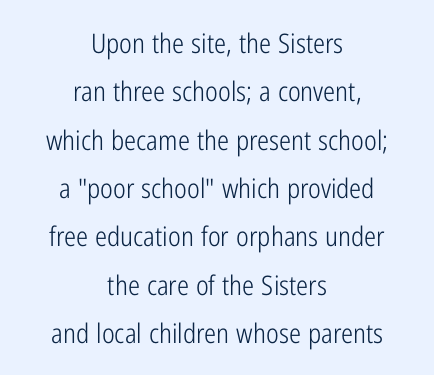
Q: Is the text bold? A: No.
Q: Is the text italic (slanted)? A: No, it is upright.
Q: Is the text underlined? A: No.
Q: How is the paragraph aligned? A: Centered.
Q: Is the spacing between letters normal or unusually wide? A: Normal.
